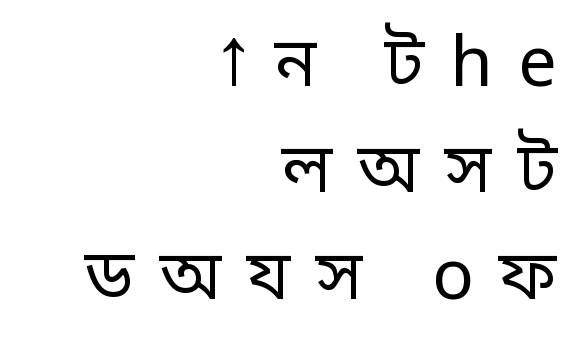
Any mark beneath the type? The region is blank. This reads as an unemphasized weight, regular at the heaviest. The face used here is proportionally spaced, like ordinary book or web type. Line endings align vertically; line beginnings do not. Compared with typical body copy, the letter spacing here is much looser. No italicization has been applied; the sample stays upright.
